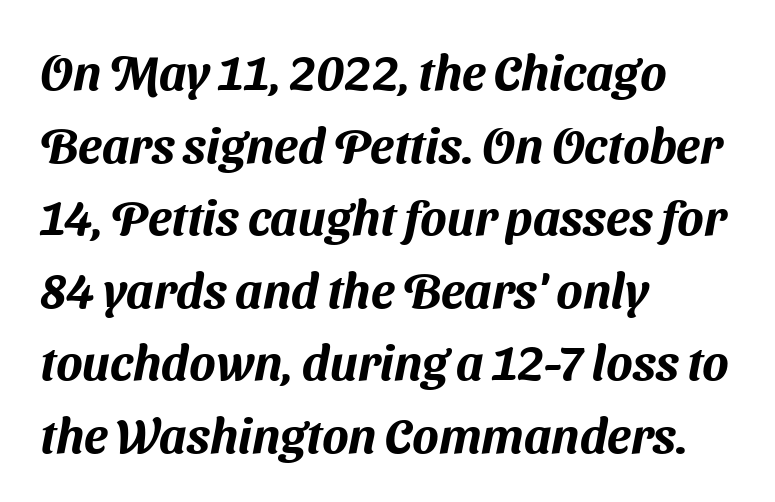
The image shows 49 px sans-serif type; set left-aligned, normal line spacing (1.48x), normal letter spacing, not underlined; medium stroke contrast and a medium x-height.
